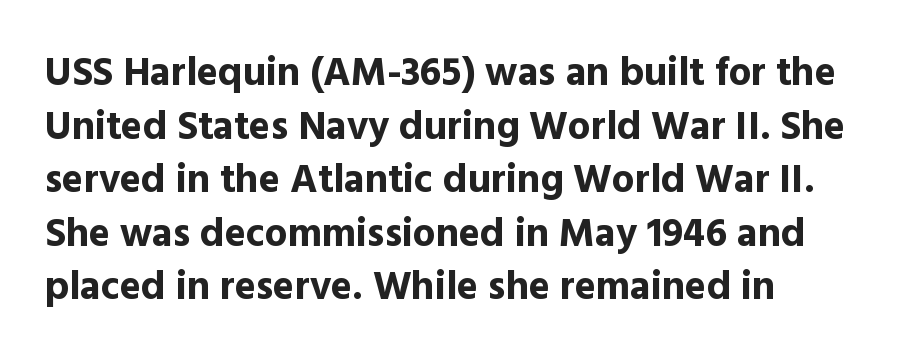
{"serif": "no", "italic": "no", "bold": "yes", "weight": "bold", "width": "normal", "x_height": "medium", "monospaced": "no", "underline": "no", "line_spacing": "normal", "line_spacing_ratio": 1.34, "letter_spacing": "normal", "letter_spacing_em": 0.0, "glyph_px": 40}
